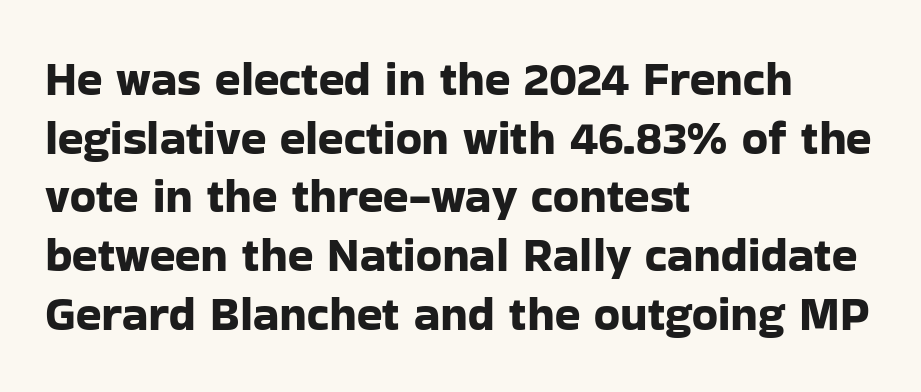
Every row of glyphs begins at an identical x-position on the left. Classification — sans serif. The letters advance in unequal steps, a hallmark of proportional type. A normal amount of white space separates one row of letters from the next. No word sits above an underline. Characters follow at the spacing the type designer built in.
